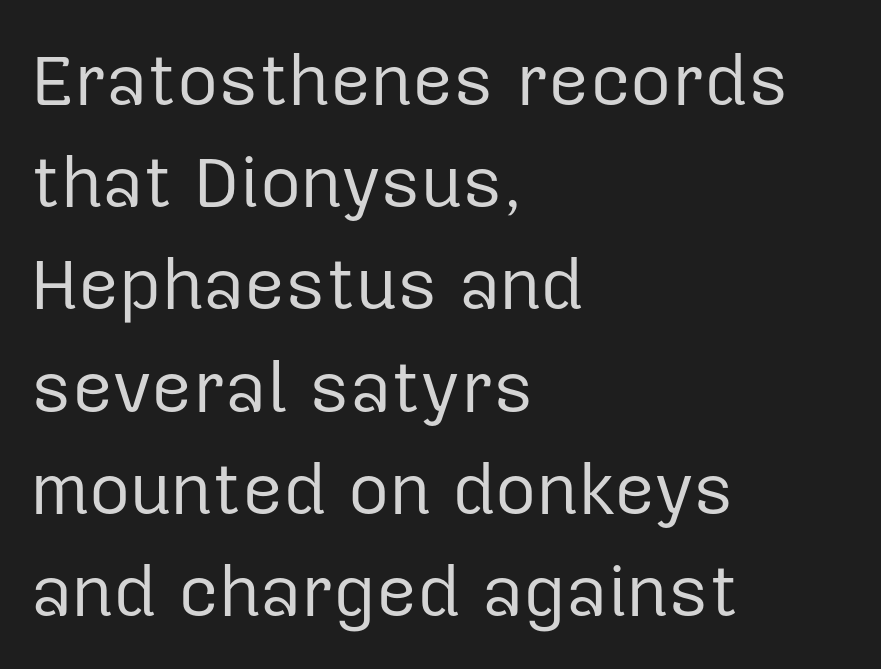
The image shows 71 px regular-weight sans-serif type, upright; set left-aligned, normal line spacing (1.44x), normal letter spacing, not underlined; low stroke contrast and a medium x-height.
